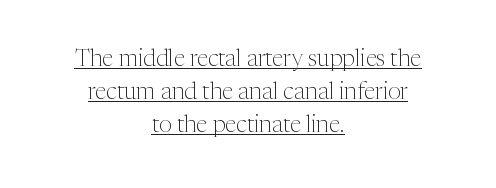
The image shows 23 px text type, upright; set centered, normal line spacing (1.43x), normal letter spacing, underlined.
